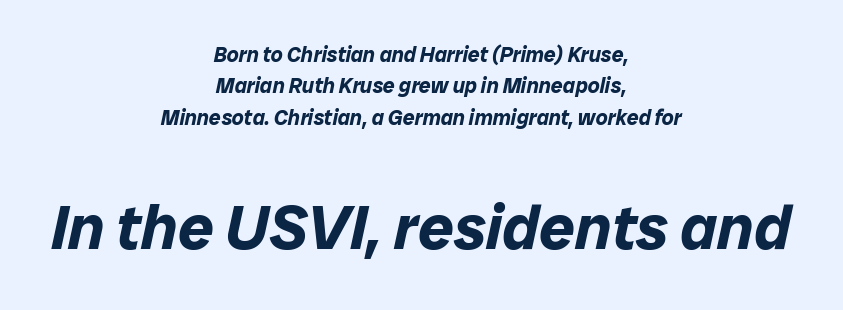
Q: Is the text bold? A: Yes.
Q: Is the text italic (slanted)? A: Yes, it leans right by about 12 degrees.
Q: Is the text underlined? A: No.
Q: How is the paragraph aligned? A: Centered.
Q: Is the spacing between letters normal or unusually wide? A: Normal.
Q: Is the spacing between lines tight, normal or loose? A: Normal.
Q: Which block of text is set in a larger size, the first (top) or the second (bottom)? A: The second (bottom) one.
Q: Width (condensed, normal, or wide)? A: Normal.
Q: Stroke contrast? A: Low.
Q: x-height? A: Medium.
Q: Monospaced? A: No.
